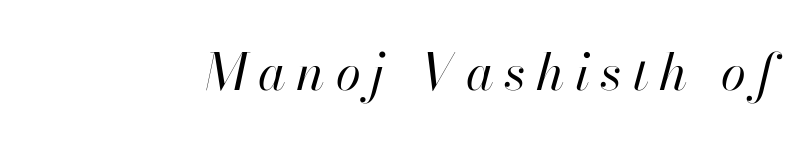
Q: Is the text bold? A: No.
Q: Is the text italic (slanted)? A: Yes, it leans right by about 13 degrees.
Q: Is the text underlined? A: No.
Q: Is the spacing between letters normal or unusually wide? A: Unusually wide.
Q: Width (condensed, normal, or wide)? A: Normal.
Q: Stroke contrast? A: High.
Q: x-height? A: Small.
Q: Monospaced? A: No.
